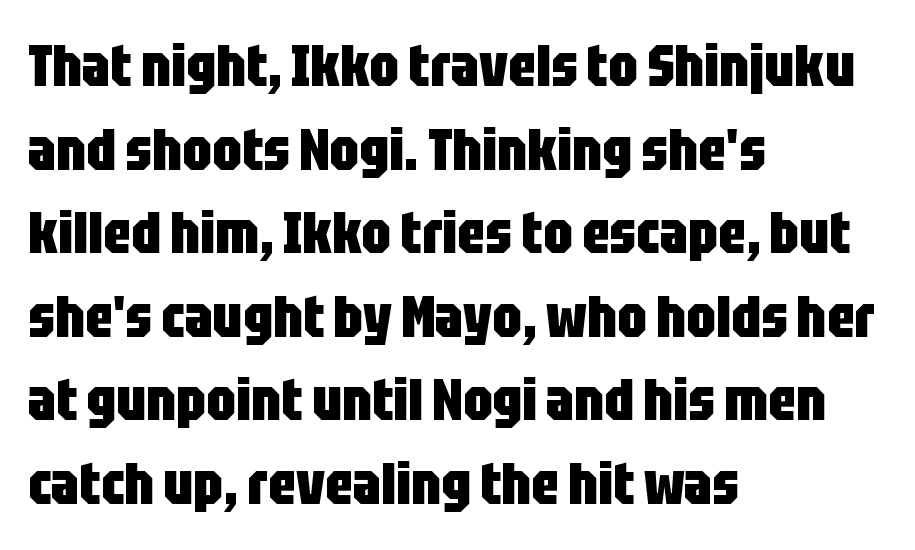
Line starts are locked; line ends wander. The characters display no serif detailing; their extremities are plain. A dark, heavy texture on the line: the type is bold. The letters stand straight up with perfectly vertical stems. The rendering keeps characters at their native spacing. Varying glyph widths throughout — classic text-font behaviour.
